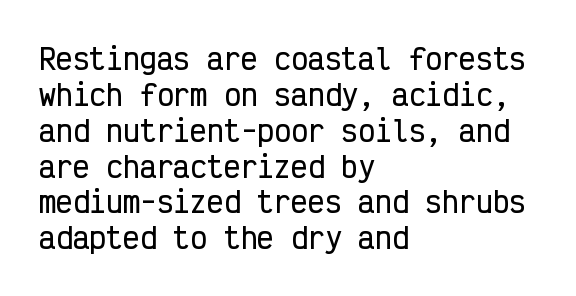
{"serif": "no", "italic": "no", "width": "condensed", "stroke_contrast": "low", "x_height": "medium", "monospaced": "yes", "underline": "no", "align": "left", "line_spacing": "normal", "line_spacing_ratio": 1.28, "letter_spacing": "normal", "letter_spacing_em": 0.0, "glyph_px": 28}
